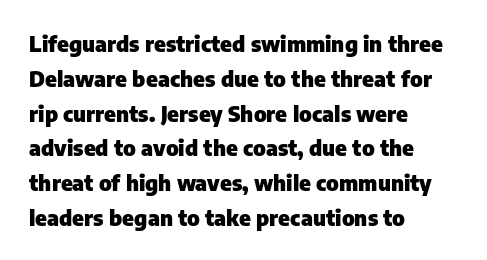
The image shows 22 px bold type, upright; set left-aligned, normal line spacing (1.58x), normal letter spacing, not underlined.
